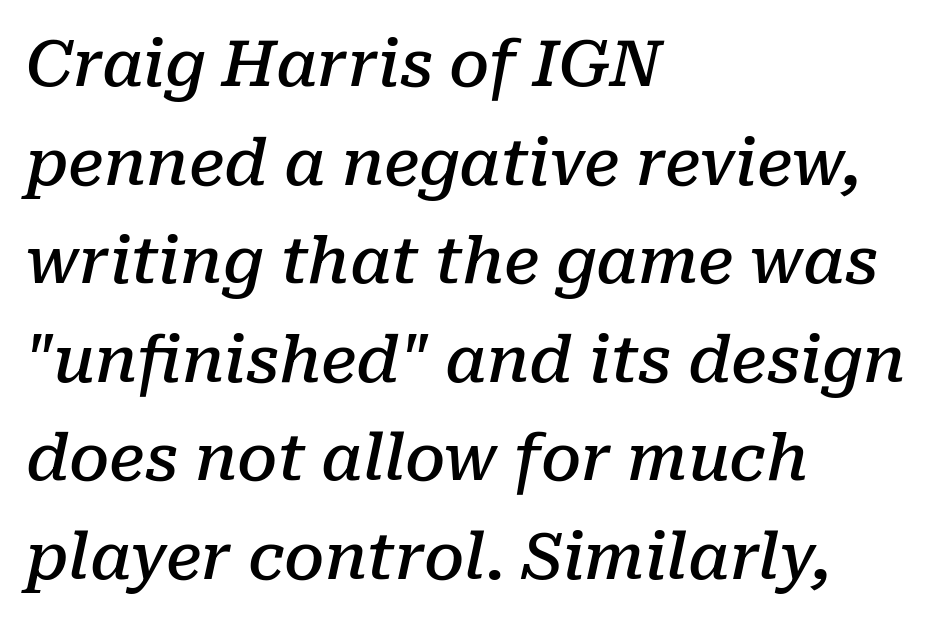
This is oblique type, the kind used for emphasis or titles. If you drew a ruler down the left edge, every line would touch it. Leading: standard. These lines carry some extra weight — a demibold, not a full bold.
